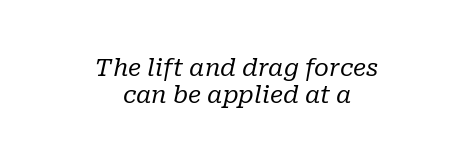
The image shows 24 px text type, italic (leaning right); set centered, tight line spacing (1.11x), normal letter spacing, not underlined.
